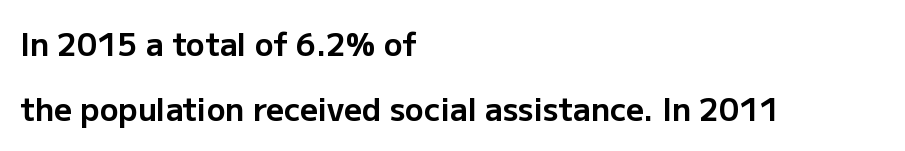
The image shows 31 px bold sans-serif type, upright; set left-aligned, loose line spacing (2.1x), normal letter spacing, not underlined; low stroke contrast and a medium x-height.
